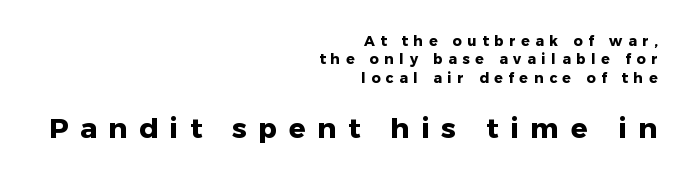
Q: Is the text bold? A: Yes.
Q: Is the text italic (slanted)? A: No, it is upright.
Q: Is the typeface a serif or a sans-serif typeface? A: Sans-serif.
Q: Is the text underlined? A: No.
Q: How is the paragraph aligned? A: Right-aligned.
Q: Is the spacing between letters normal or unusually wide? A: Unusually wide.
Q: Is the spacing between lines tight, normal or loose? A: Normal.
Q: Which block of text is set in a larger size, the first (top) or the second (bottom)? A: The second (bottom) one.
Q: Width (condensed, normal, or wide)? A: Normal.
Q: Stroke contrast? A: Low.
Q: x-height? A: Medium.
Q: Monospaced? A: No.
